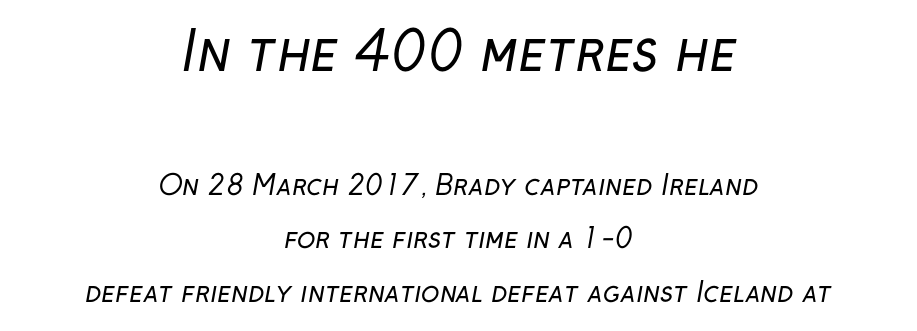
The image shows 54 px regular-weight sans-serif type; set centered, loose line spacing (1.99x), normal letter spacing, not underlined; the first (top) block is 2.0x larger; low stroke contrast and a medium x-height.
